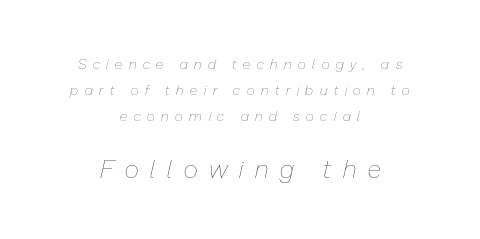
Q: Is the text bold? A: No.
Q: Is the text italic (slanted)? A: Yes, it leans right by about 13 degrees.
Q: Is the text underlined? A: No.
Q: How is the paragraph aligned? A: Centered.
Q: Is the spacing between letters normal or unusually wide? A: Unusually wide.
Q: Which block of text is set in a larger size, the first (top) or the second (bottom)? A: The second (bottom) one.
